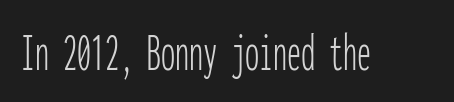
Q: Is the text bold? A: No.
Q: Is the text italic (slanted)? A: No, it is upright.
Q: Is the typeface a serif or a sans-serif typeface? A: Sans-serif.
Q: Is the text underlined? A: No.
Q: Is the spacing between letters normal or unusually wide? A: Normal.
Q: Width (condensed, normal, or wide)? A: Condensed.
Q: Stroke contrast? A: Low.
Q: x-height? A: Medium.
Q: Monospaced? A: Yes.
